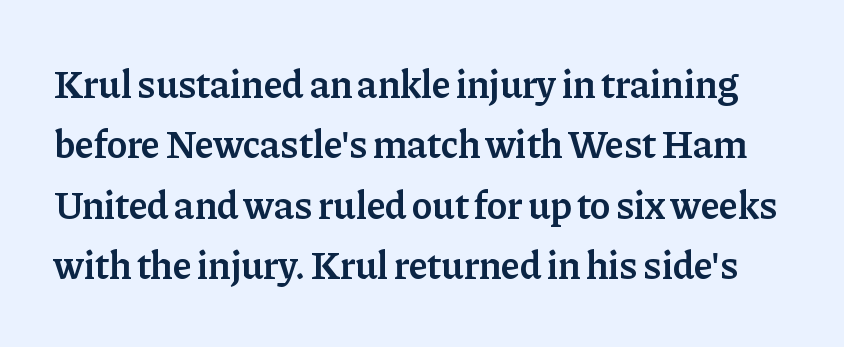
{"serif": "yes", "italic": "no", "bold": "semi", "weight": "semibold", "width": "normal", "stroke_contrast": "low", "x_height": "medium", "monospaced": "no", "underline": "no", "line_spacing": "normal", "line_spacing_ratio": 1.55, "letter_spacing": "normal", "letter_spacing_em": 0.0, "glyph_px": 39}
